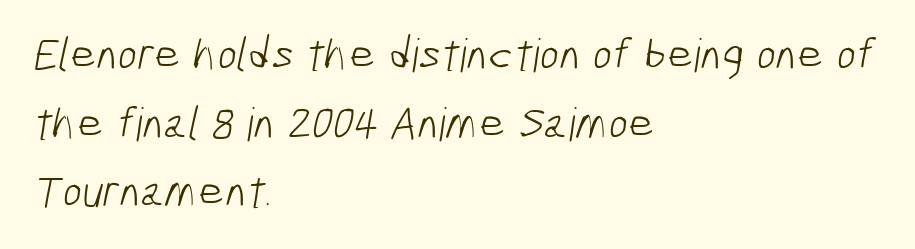
Q: Is the text bold? A: No.
Q: Is the typeface a serif or a sans-serif typeface? A: Sans-serif.
Q: Is the text underlined? A: No.
Q: How is the paragraph aligned? A: Left-aligned.
Q: Is the spacing between letters normal or unusually wide? A: Normal.
Q: Is the spacing between lines tight, normal or loose? A: Normal.
Q: Width (condensed, normal, or wide)? A: Condensed.
Q: Stroke contrast? A: Low.
Q: x-height? A: Medium.
Q: Monospaced? A: No.
